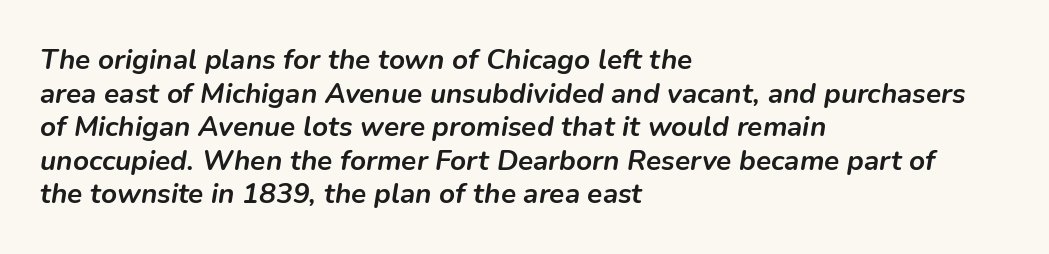
{"italic": "yes", "lean": "right", "slant_degrees": 9, "bold": "yes", "weight": "semibold", "width": "normal", "stroke_contrast": "low", "x_height": "medium", "monospaced": "no", "underline": "no", "align": "left", "line_spacing_ratio": 1.2, "letter_spacing": "normal", "letter_spacing_em": 0.0, "glyph_px": 28}
